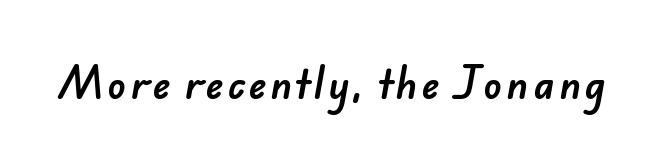
{"serif": "no", "width": "normal", "stroke_contrast": "low", "x_height": "small", "monospaced": "no", "underline": "no", "glyph_px": 38}
